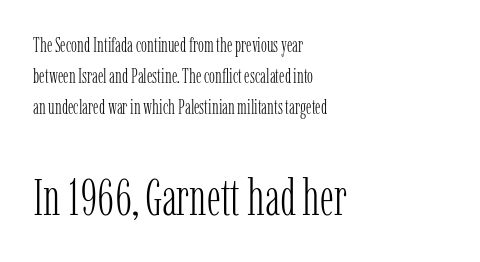
The composition opens small and finishes big. This rendering employs a face with finishing strokes, i.e., a serif. No heavy texture on the line: the type isn't bold. These lines are set flush left with a ragged right edge. This sample has the flowing, uneven cadence of proportional lettering.
